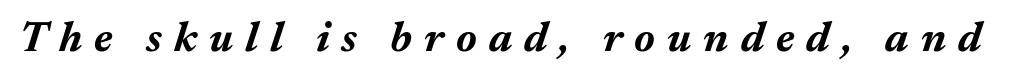
{"italic": "yes", "lean": "right", "slant_degrees": 17, "bold": "yes", "weight": "bold", "width": "normal", "stroke_contrast": "medium", "x_height": "medium", "monospaced": "no", "underline": "no", "letter_spacing": "wide", "letter_spacing_em": 0.28, "glyph_px": 43}
